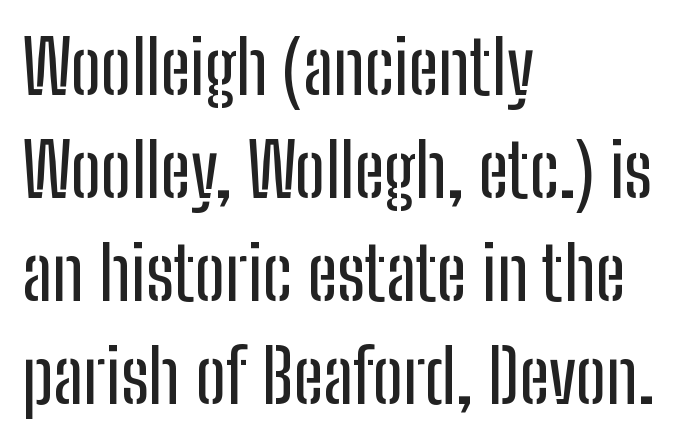
Q: Is the text italic (slanted)? A: No, it is upright.
Q: Is the typeface a serif or a sans-serif typeface? A: Sans-serif.
Q: Is the text underlined? A: No.
Q: How is the paragraph aligned? A: Left-aligned.
Q: Is the spacing between letters normal or unusually wide? A: Normal.
Q: Is the spacing between lines tight, normal or loose? A: Normal.
Q: Width (condensed, normal, or wide)? A: Condensed.
Q: Stroke contrast? A: Low.
Q: x-height? A: Medium.
Q: Monospaced? A: No.
